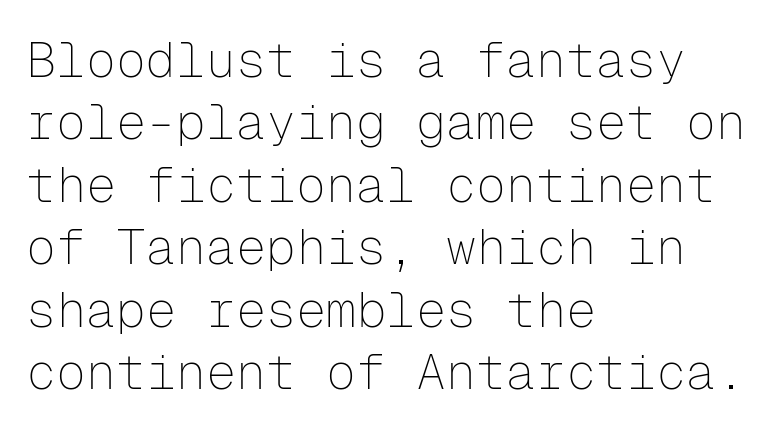
These lines are set flush left with a ragged right edge. What's the leading like? Ordinary, nothing unusual. The line texture is even and compact thanks to regular tracking. Quick note: underline off. Serifs: no, the terminals of the letterforms are clean. The weight would be labelled regular, book, light, or lighter still.
